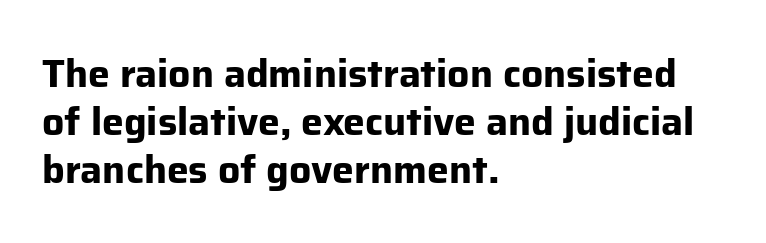
Q: Is the text bold? A: Yes.
Q: Is the text italic (slanted)? A: No, it is upright.
Q: Is the typeface a serif or a sans-serif typeface? A: Sans-serif.
Q: Is the text underlined? A: No.
Q: How is the paragraph aligned? A: Left-aligned.
Q: Is the spacing between letters normal or unusually wide? A: Normal.
Q: Width (condensed, normal, or wide)? A: Normal.
Q: Stroke contrast? A: Low.
Q: x-height? A: Medium.
Q: Monospaced? A: No.
